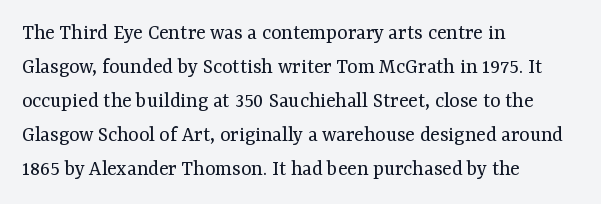
Caption: multi-line text, flush left, ragged right. Rendered with straight, roman letterforms. Beneath every word, the page is bare. Weight: not bold — regular or lighter. Nobody touched the tracking dial on this one. Vertically, the passage feels balanced, rows spaced as you'd expect.
